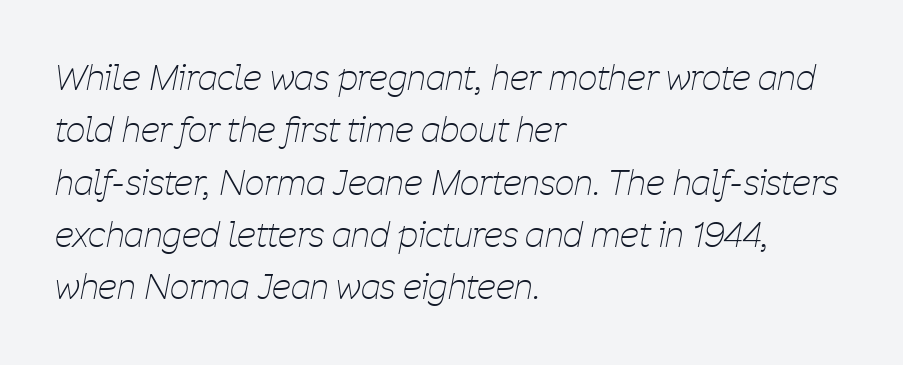
The image shows 34 px thin, condensed type, italic (leaning right); set left-aligned, normal line spacing (1.54x), normal letter spacing, not underlined; low stroke contrast and a medium x-height.
